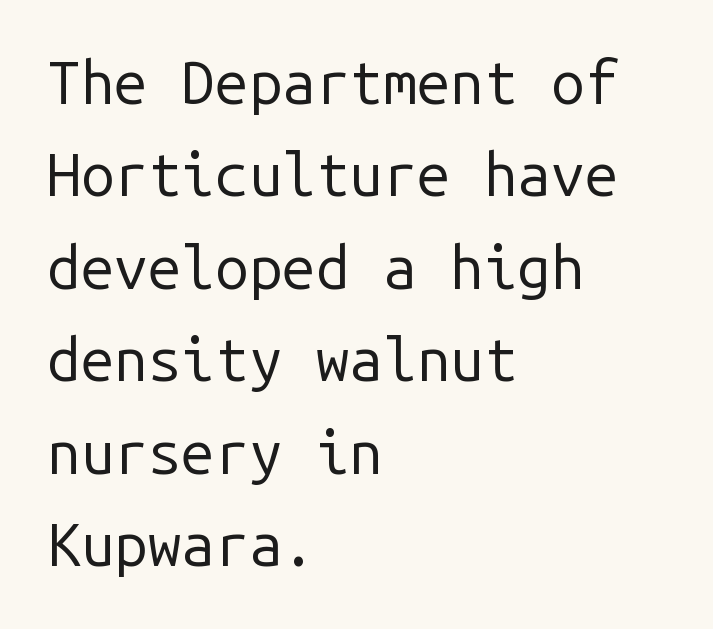
Q: Is the text bold? A: No.
Q: Is the text italic (slanted)? A: No, it is upright.
Q: Is the typeface a serif or a sans-serif typeface? A: Sans-serif.
Q: Is the text underlined? A: No.
Q: How is the paragraph aligned? A: Left-aligned.
Q: Is the spacing between letters normal or unusually wide? A: Normal.
Q: Is the spacing between lines tight, normal or loose? A: Normal.
Q: Width (condensed, normal, or wide)? A: Normal.
Q: Stroke contrast? A: Low.
Q: x-height? A: Medium.
Q: Monospaced? A: Yes.
